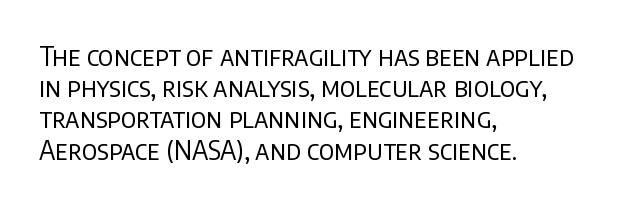
Q: Is the text bold? A: No.
Q: Is the text italic (slanted)? A: No, it is upright.
Q: Is the text underlined? A: No.
Q: How is the paragraph aligned? A: Left-aligned.
Q: Is the spacing between letters normal or unusually wide? A: Normal.
